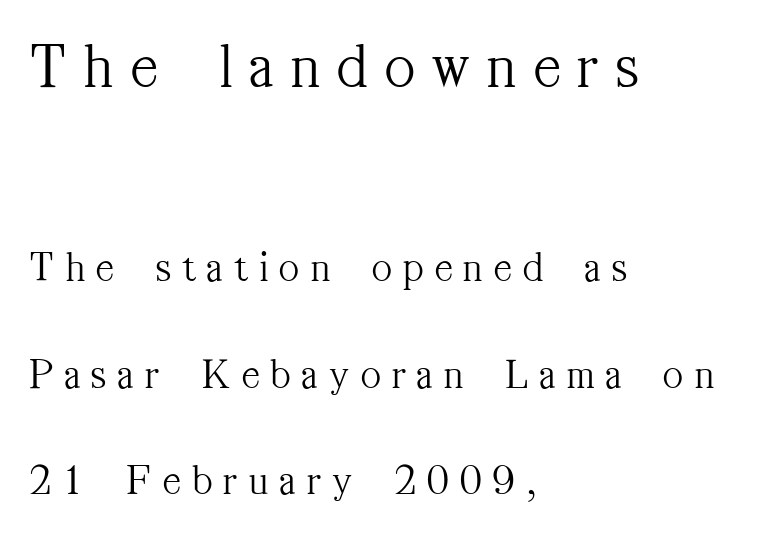
The ragged edge is on the right, which tells us the setting is flush left. Size hierarchy here favors the leading block over the trailing one. This rendering employs a face with finishing strokes, i.e., a serif. Posture: upright roman. The rendering inserts visible extra space after every character.
